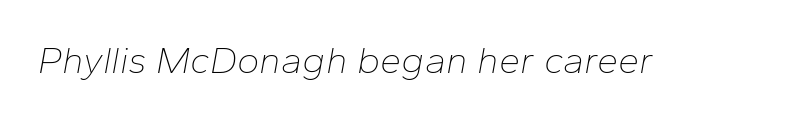
The image shows 38 px thin type, italic (leaning right); set normal letter spacing, not underlined; low stroke contrast and a medium x-height.
